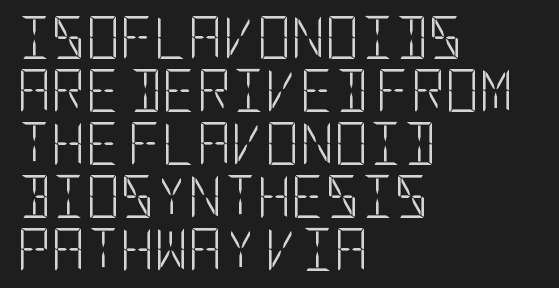
Q: Is the text bold? A: No.
Q: Is the text italic (slanted)? A: No, it is upright.
Q: Is the typeface a serif or a sans-serif typeface? A: Sans-serif.
Q: Is the text underlined? A: No.
Q: How is the paragraph aligned? A: Left-aligned.
Q: Is the spacing between letters normal or unusually wide? A: Normal.
Q: Is the spacing between lines tight, normal or loose? A: Normal.
Q: Width (condensed, normal, or wide)? A: Condensed.
Q: Stroke contrast? A: Low.
Q: x-height? A: Large.
